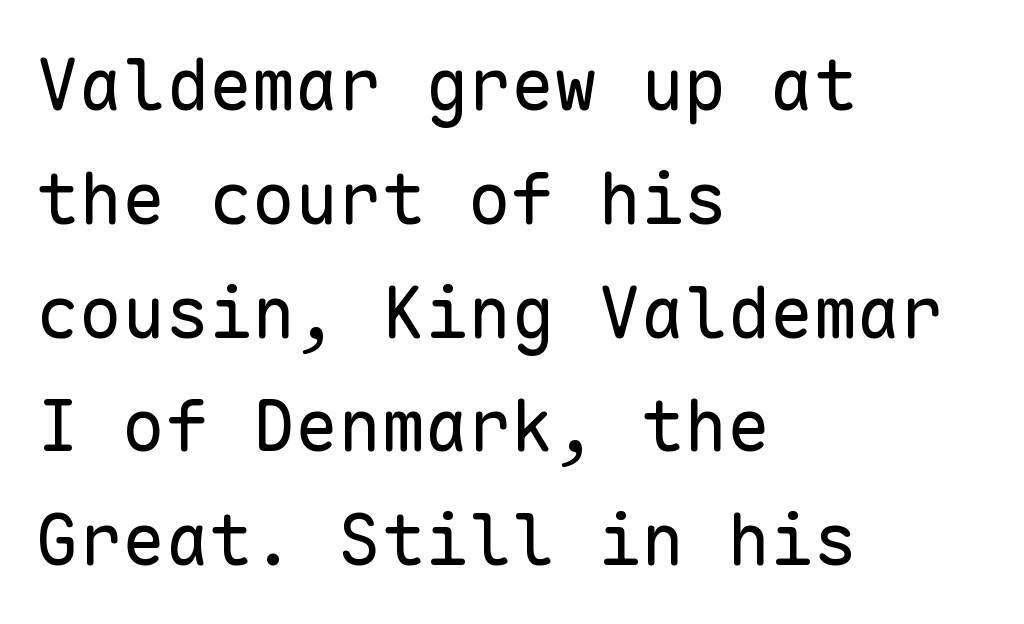
Line beginnings align vertically; line endings do not. The letters march in equal steps, a hallmark of fixed-pitch type. Characters follow at the spacing the type designer built in. The typography opts for an upright posture over an oblique one. No chunkiness to these letters — they're not bold. The foot of each line stays bare and open.
